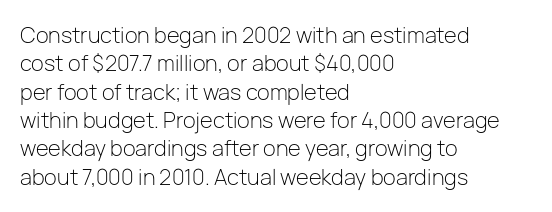
Evenly set lines give the paragraph a standard silhouette. Students, note that the glyphs here touch the page at normal intervals. In terms of posture, this sample is upright. Typeset ragged right — the left edge is the straight one.
